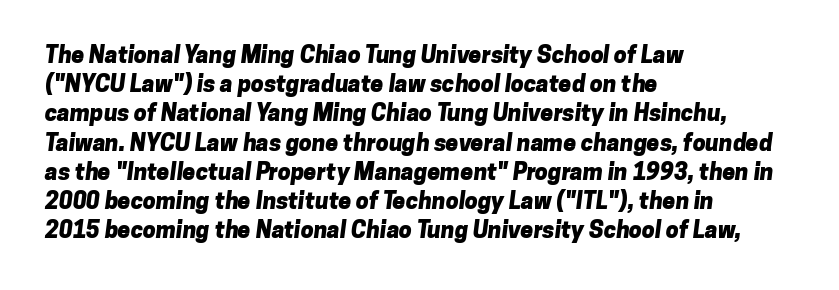
The image shows 23 px bold type; set left-aligned, normal line spacing (1.27x), normal letter spacing, not underlined.
